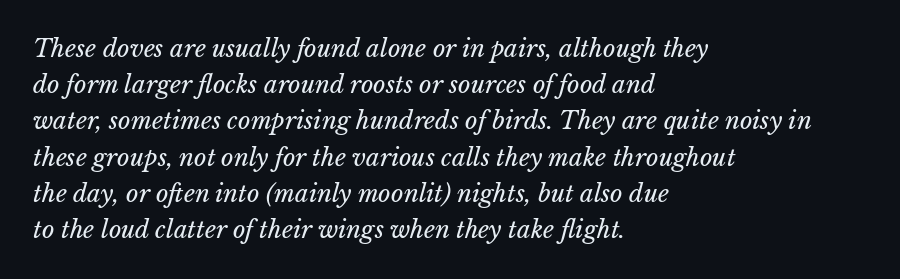
The strokes are not fattened; the text isn't bold. Whoever set this chose a conventional vertical rhythm. Compared with typical body copy, the letter spacing here is the same. The lines in this sample share a left origin and differ only in where they stop.
